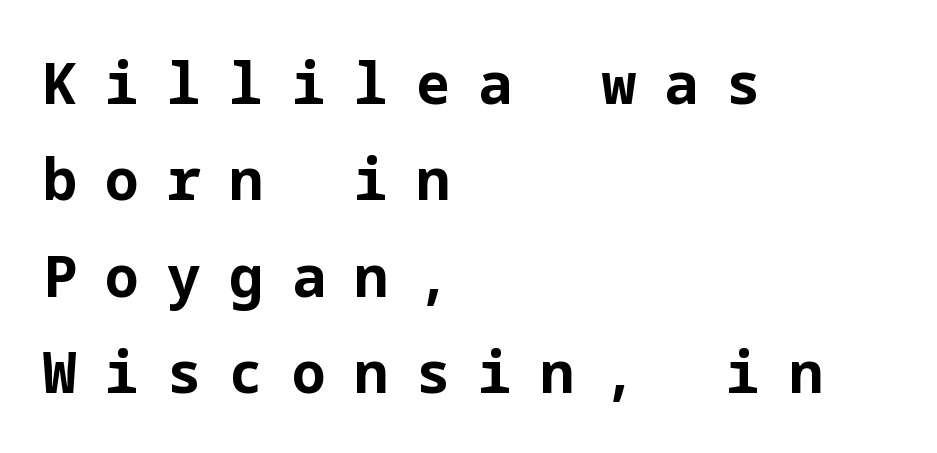
The image shows 57 px bold sans-serif type, upright; set left-aligned, normal line spacing (1.69x), unusually wide letter spacing (+0.49 em), not underlined; low stroke contrast and a medium x-height.
